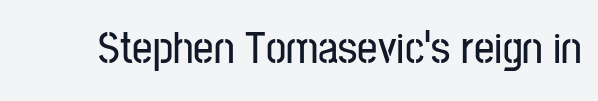
Q: Is the text italic (slanted)? A: No, it is upright.
Q: Is the typeface a serif or a sans-serif typeface? A: Sans-serif.
Q: Is the text underlined? A: No.
Q: Is the spacing between letters normal or unusually wide? A: Normal.
Q: Width (condensed, normal, or wide)? A: Condensed.
Q: Stroke contrast? A: Low.
Q: x-height? A: Medium.
Q: Monospaced? A: No.
